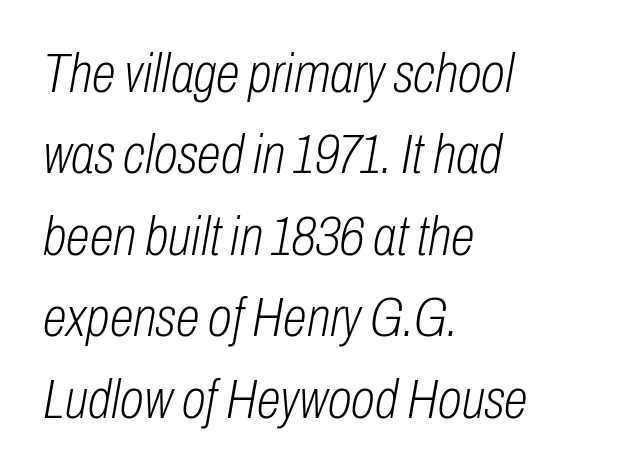
{"italic": "yes", "lean": "right", "slant_degrees": 10, "bold": "no", "weight": "light", "width": "condensed", "stroke_contrast": "low", "x_height": "medium", "monospaced": "no", "underline": "no", "align": "left", "line_spacing": "normal", "line_spacing_ratio": 1.48, "letter_spacing": "normal", "letter_spacing_em": 0.0, "glyph_px": 55}
